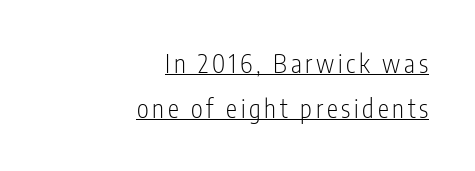
{"italic": "no", "bold": "no", "underline": "yes", "align": "right", "line_spacing_ratio": 1.79, "glyph_px": 25}
